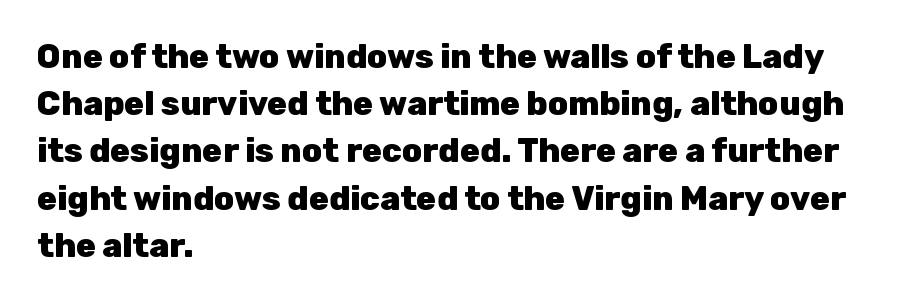
Standard letterfit; no display-style spreading of the glyphs. This block has exactly the height ordinary leading produces. The specimen reads as upright at a glance. Looks like regular typesetting: each glyph gets only the width it needs. Line beginnings align vertically; line endings do not.
